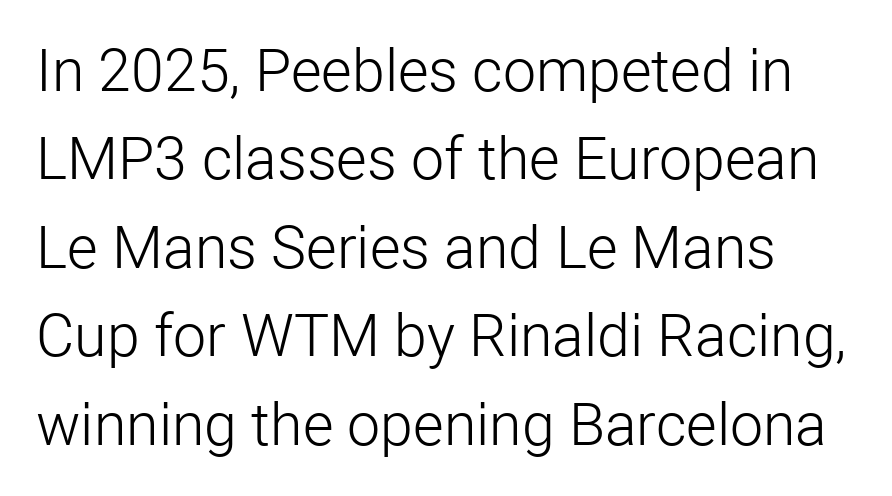
{"serif": "no", "italic": "no", "bold": "no", "weight": "light", "width": "normal", "stroke_contrast": "low", "x_height": "medium", "monospaced": "no", "underline": "no", "line_spacing": "normal", "line_spacing_ratio": 1.5, "letter_spacing": "normal", "letter_spacing_em": 0.0, "glyph_px": 59}
